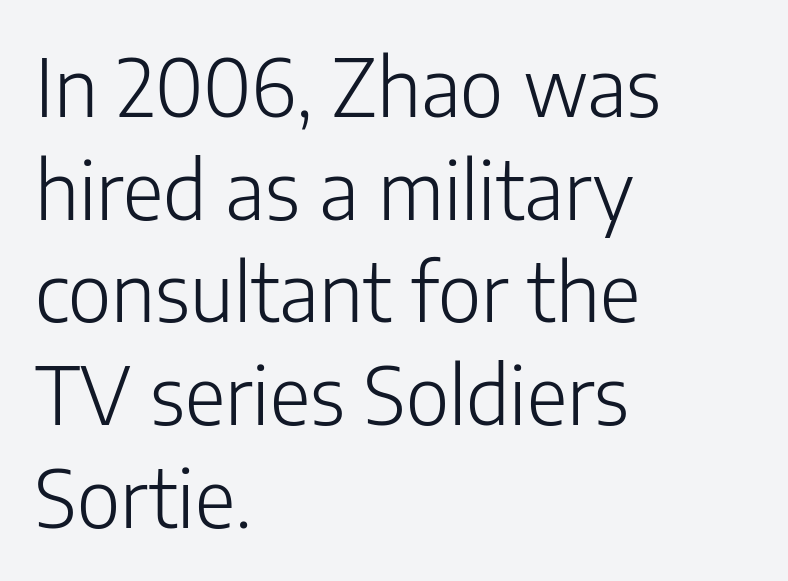
Do the letters lean? They stand straight. The area under the type is left untouched. Varying glyph widths throughout — classic text-font behaviour. Stems here are at most as thick as an everyday book face. The passage shown is typeset with a sans-serif family. Caption: multi-line text, flush left, ragged right.
